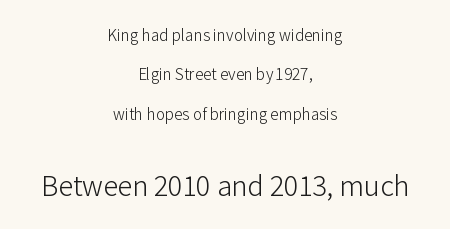
The image shows 30 px light sans-serif type, upright; set centered, loose line spacing (2.32x), normal letter spacing, not underlined; the second (bottom) block is 1.76x larger; low stroke contrast and a medium x-height.
